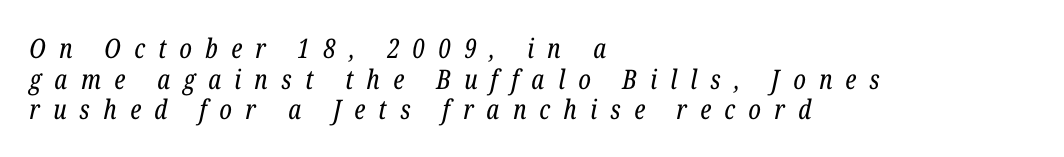
{"italic": "yes", "lean": "right", "slant_degrees": 12, "bold": "no", "underline": "no", "align": "left", "line_spacing": "tight", "line_spacing_ratio": 1.13, "letter_spacing": "wide", "letter_spacing_em": 0.49, "glyph_px": 27}
